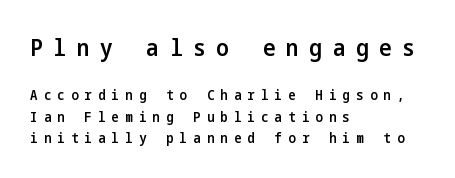
Q: Is the text bold? A: Semi-bold.
Q: Is the text italic (slanted)? A: No, it is upright.
Q: Is the text underlined? A: No.
Q: How is the paragraph aligned? A: Left-aligned.
Q: Is the spacing between letters normal or unusually wide? A: Unusually wide.
Q: Is the spacing between lines tight, normal or loose? A: Normal.
Q: Which block of text is set in a larger size, the first (top) or the second (bottom)? A: The first (top) one.
